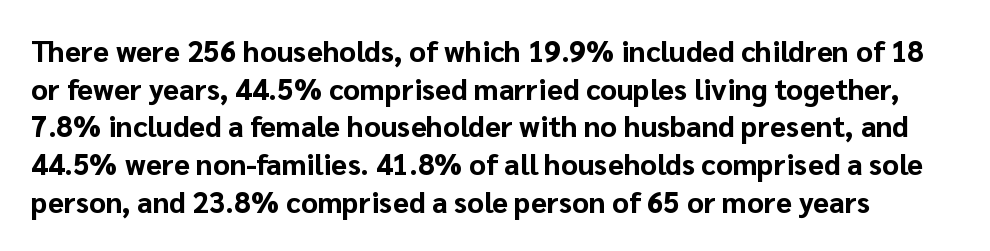
Q: Is the text bold? A: Yes.
Q: Is the text italic (slanted)? A: No, it is upright.
Q: Is the typeface a serif or a sans-serif typeface? A: Sans-serif.
Q: Is the text underlined? A: No.
Q: Is the spacing between letters normal or unusually wide? A: Normal.
Q: Is the spacing between lines tight, normal or loose? A: Normal.
Q: Width (condensed, normal, or wide)? A: Normal.
Q: Stroke contrast? A: Low.
Q: x-height? A: Medium.
Q: Monospaced? A: No.
